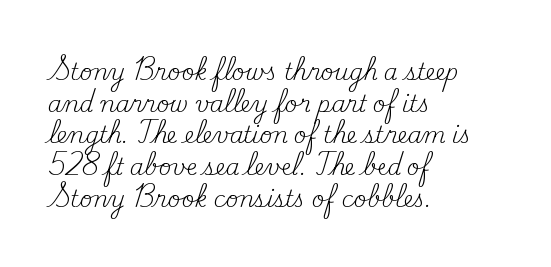
Q: Is the text bold? A: No.
Q: Is the text italic (slanted)? A: Yes.
Q: Is the text underlined? A: No.
Q: How is the paragraph aligned? A: Left-aligned.
Q: Is the spacing between letters normal or unusually wide? A: Normal.
Q: Is the spacing between lines tight, normal or loose? A: Normal.
